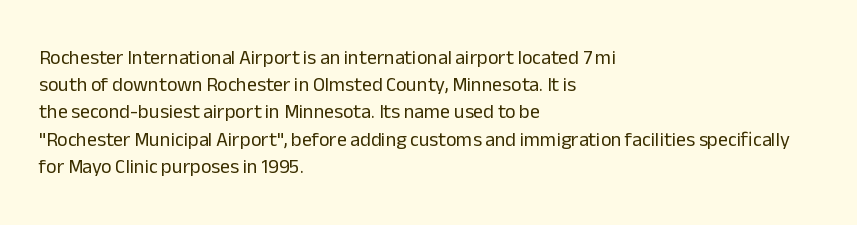
{"italic": "no", "bold": "no", "underline": "no", "align": "left", "line_spacing": "normal", "line_spacing_ratio": 1.36, "letter_spacing": "normal", "letter_spacing_em": 0.0, "glyph_px": 20}
